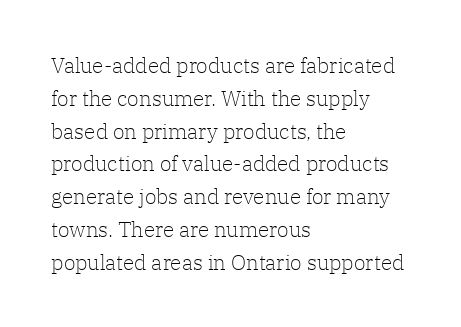
The image shows 21 px text type, upright; set left-aligned, normal line spacing (1.56x), normal letter spacing, not underlined.
